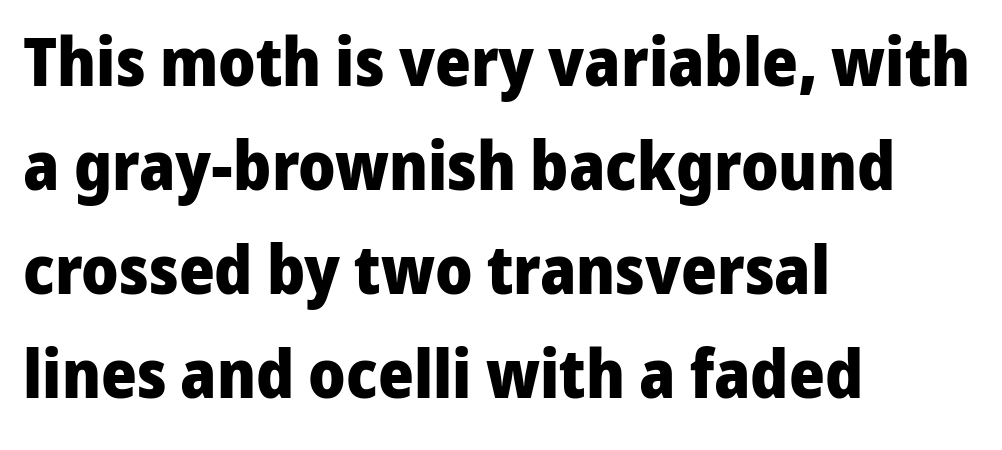
The image shows 68 px heavy sans-serif type, upright; set left-aligned, normal line spacing (1.53x), normal letter spacing, not underlined; low stroke contrast and a medium x-height.
